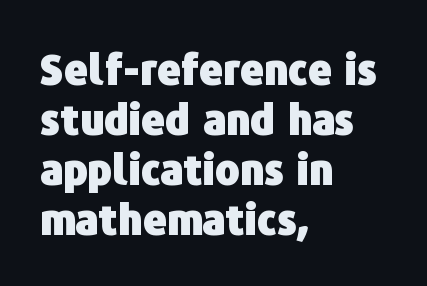
{"serif": "no", "italic": "no", "bold": "yes", "weight": "heavy", "width": "normal", "stroke_contrast": "low", "x_height": "medium", "monospaced": "no", "underline": "no", "align": "left", "line_spacing_ratio": 1.22, "letter_spacing": "normal", "letter_spacing_em": 0.0, "glyph_px": 41}
